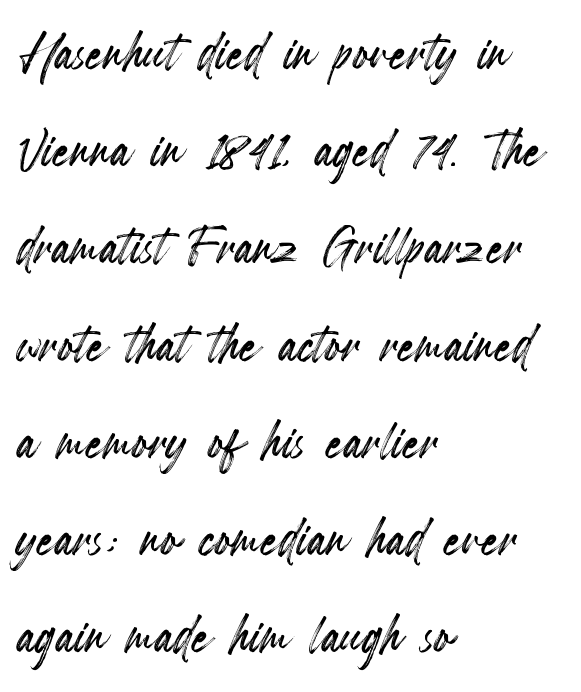
{"width": "condensed", "x_height": "small", "monospaced": "no", "underline": "no", "align": "left", "line_spacing": "normal", "line_spacing_ratio": 1.43, "letter_spacing": "normal", "letter_spacing_em": 0.0, "glyph_px": 68}
